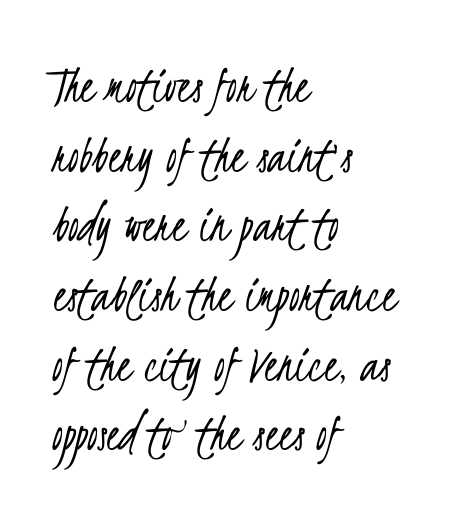
The space between consecutive lines is moderate. One-word summary of the alignment: left. The passage shown is typeset with a sans-serif family. The horizontal fit of the characters is conventional and even. The strip under each line holds only bare page. You could not count columns in this text — the font is proportionally spaced.
